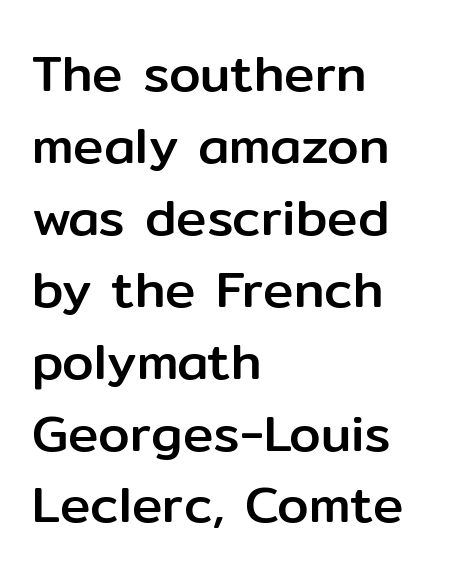
The rendering uses natural spacing where letterforms have individual widths. The face used here is a sans, in the tradition of grotesques and geometrics. The letters stand straight up with perfectly vertical stems. The line texture is even and compact thanks to regular tracking. In terms of leading, this rendering sits right in the middle.
